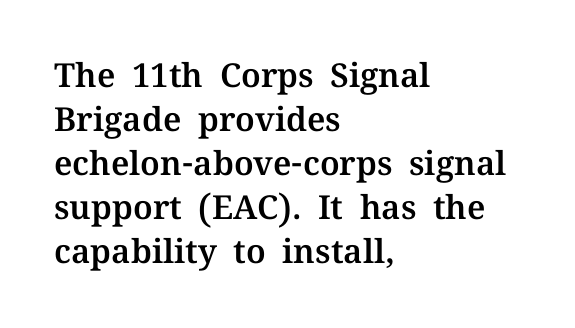
Little horizontal feet cap the strokes, marking this as serif type. Quick note: interline space is typical. The letters advance in unequal steps, a hallmark of proportional type. Rule under the text: the space is simply empty. Students, note that the glyphs here touch the page at normal intervals. This rendering uses left alignment, leaving the right contour irregular.
